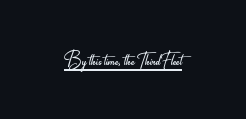
The letterforms sit at book weight or below. Here the glyphs are tracked normally, forming tight word shapes. The words here are underlined.
